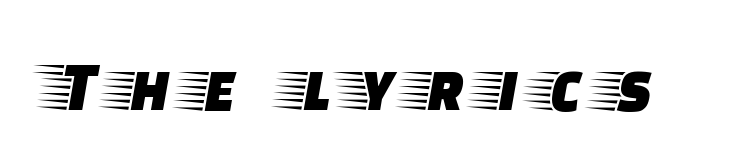
The image shows 72 px wide serif type; set unusually wide letter spacing (+0.26 em), not underlined; low stroke contrast and a large x-height.
